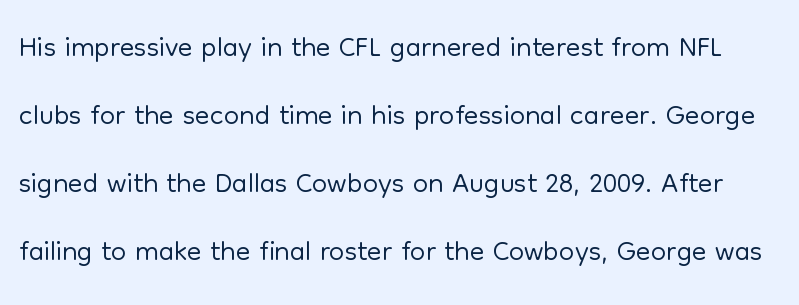
Q: Is the text bold? A: No.
Q: Is the text italic (slanted)? A: No, it is upright.
Q: Is the typeface a serif or a sans-serif typeface? A: Sans-serif.
Q: Is the text underlined? A: No.
Q: Is the spacing between letters normal or unusually wide? A: Normal.
Q: Is the spacing between lines tight, normal or loose? A: Normal.
Q: Width (condensed, normal, or wide)? A: Normal.
Q: Stroke contrast? A: Low.
Q: x-height? A: Medium.
Q: Monospaced? A: No.
